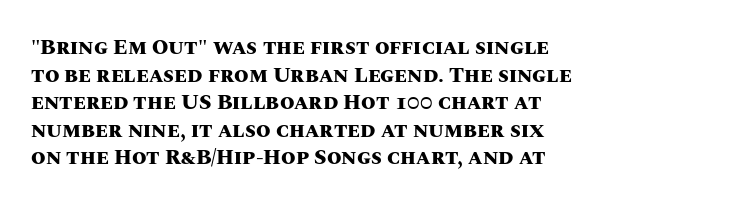
The image shows 21 px bold type, upright; set left-aligned, normal line spacing (1.31x), normal letter spacing, not underlined.
